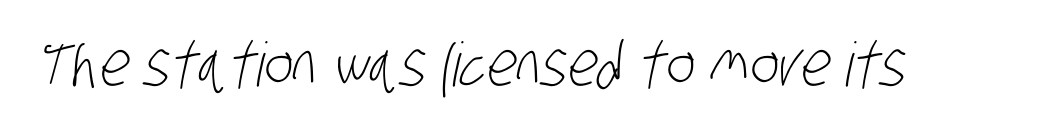
Q: Is the text bold? A: No.
Q: Is the typeface a serif or a sans-serif typeface? A: Sans-serif.
Q: Is the text underlined? A: No.
Q: Is the spacing between letters normal or unusually wide? A: Normal.
Q: Width (condensed, normal, or wide)? A: Condensed.
Q: Stroke contrast? A: Low.
Q: x-height? A: Large.
Q: Monospaced? A: No.
